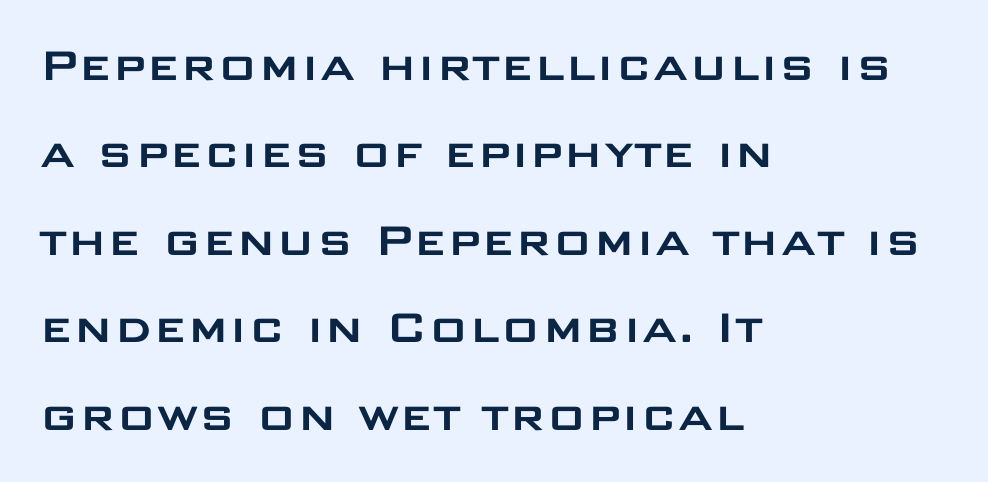
The image shows 53 px wide sans-serif type, upright; set left-aligned, normal line spacing (1.65x), normal letter spacing, not underlined; low stroke contrast and a large x-height.
